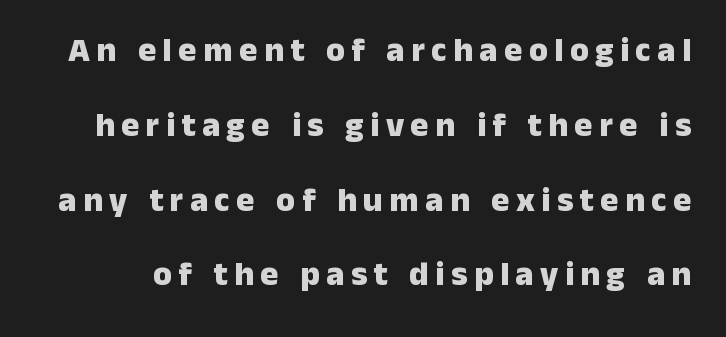
This is roman type, the default non-slanted kind. Horizontal bands of white between lines are thick stripes. Character widths vary here, with narrow letters taking less room than wide ones. Look at the stroke-to-counter ratio: heavy, a bold. This sample uses a sans-serif face. No word sits above an underline.
